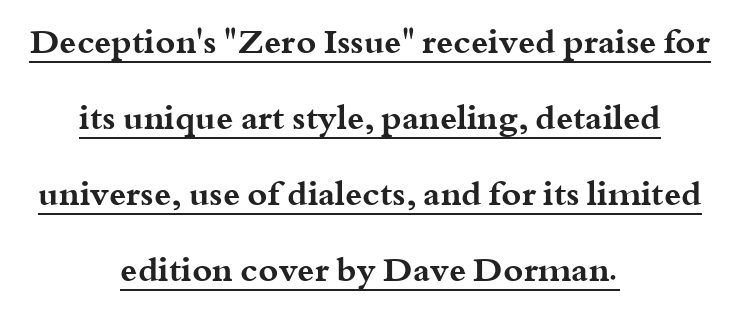
The image shows 34 px bold, wide serif type, upright; set centered, loose line spacing (2.24x), normal letter spacing, underlined; medium stroke contrast and a small x-height.
